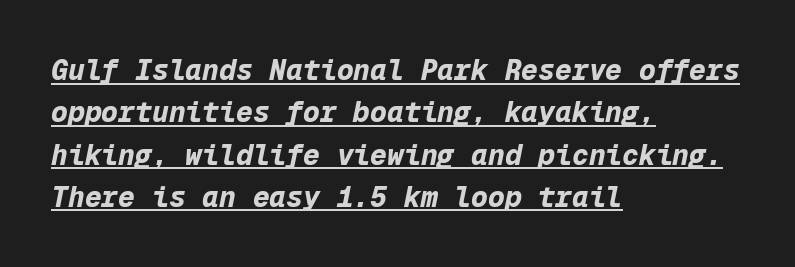
The image shows 28 px bold type, italic (leaning right), monospaced; set left-aligned, normal line spacing (1.51x), normal letter spacing, underlined; low stroke contrast and a medium x-height.
